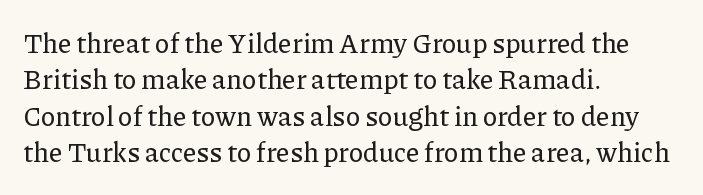
The image shows 27 px text type, upright; set left-aligned, normal line spacing (1.35x), normal letter spacing, not underlined.
